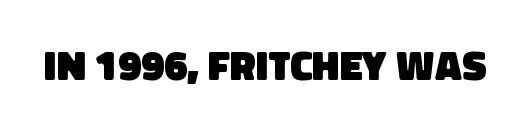
The letters advance in unequal steps, a hallmark of proportional type. The strokes are fattened all the way to bold. Nope, no serifs anywhere on these letters. No extra tracking has been applied to these lines. The gap between lines stays unmarked.
